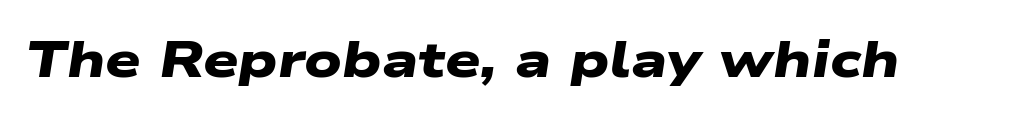
{"serif": "no", "bold": "yes", "weight": "heavy", "width": "wide", "stroke_contrast": "low", "x_height": "medium", "monospaced": "no", "underline": "no", "letter_spacing": "normal", "letter_spacing_em": 0.0, "glyph_px": 50}
